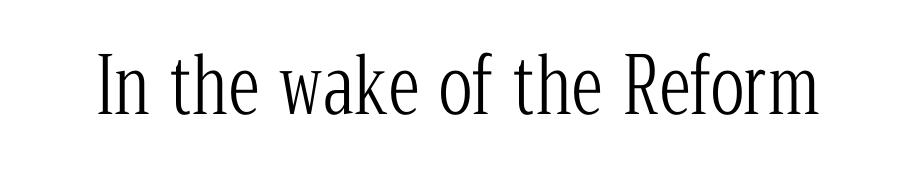
{"serif": "yes", "italic": "no", "bold": "no", "weight": "light", "width": "condensed", "stroke_contrast": "low", "x_height": "medium", "monospaced": "no", "underline": "no", "letter_spacing": "normal", "letter_spacing_em": 0.0, "glyph_px": 78}
